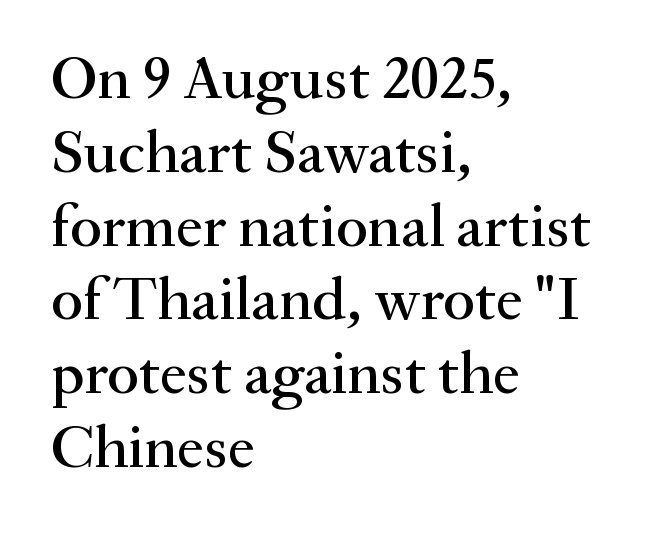
Q: Is the text italic (slanted)? A: No, it is upright.
Q: Is the typeface a serif or a sans-serif typeface? A: Serif.
Q: Is the text underlined? A: No.
Q: How is the paragraph aligned? A: Left-aligned.
Q: Is the spacing between letters normal or unusually wide? A: Normal.
Q: Width (condensed, normal, or wide)? A: Normal.
Q: Stroke contrast? A: Medium.
Q: x-height? A: Small.
Q: Monospaced? A: No.
